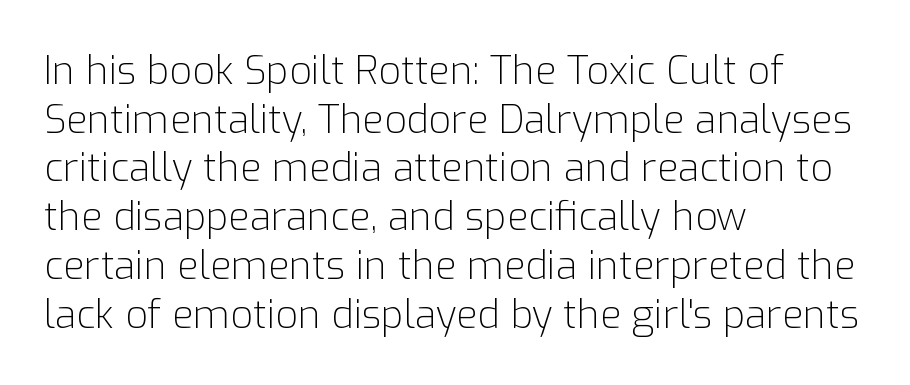
{"serif": "no", "italic": "no", "bold": "no", "weight": "light", "width": "normal", "stroke_contrast": "low", "x_height": "medium", "monospaced": "no", "underline": "no", "align": "left", "line_spacing": "normal", "line_spacing_ratio": 1.25, "letter_spacing": "normal", "letter_spacing_em": 0.0, "glyph_px": 39}
